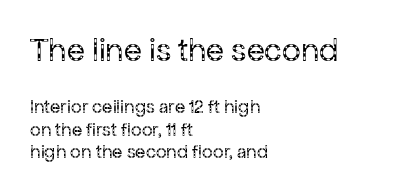
{"serif": "no", "italic": "no", "bold": "no", "weight": "regular", "width": "normal", "stroke_contrast": "low", "x_height": "medium", "monospaced": "no", "underline": "no", "align": "left", "line_spacing_ratio": 1.18, "letter_spacing": "normal", "letter_spacing_em": 0.0, "larger_block": "first", "size_ratio": 1.74, "glyph_px": 33}
